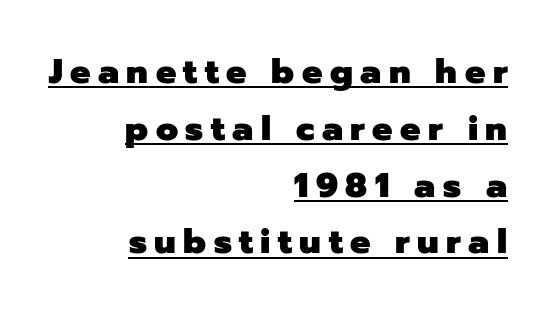
{"serif": "no", "italic": "no", "bold": "yes", "weight": "heavy", "width": "normal", "stroke_contrast": "low", "x_height": "medium", "monospaced": "no", "underline": "yes", "align": "right", "line_spacing": "normal", "line_spacing_ratio": 1.67, "letter_spacing": "wide", "letter_spacing_em": 0.22, "glyph_px": 34}
